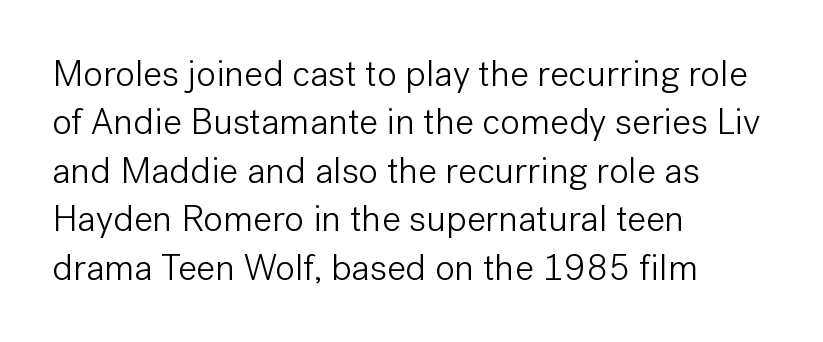
This is the regular roman posture of the typeface. Counters stay open thanks to moderate or lighter strokes. Anything drawn beneath the words? Only blank space. One-word summary of the alignment: left.
